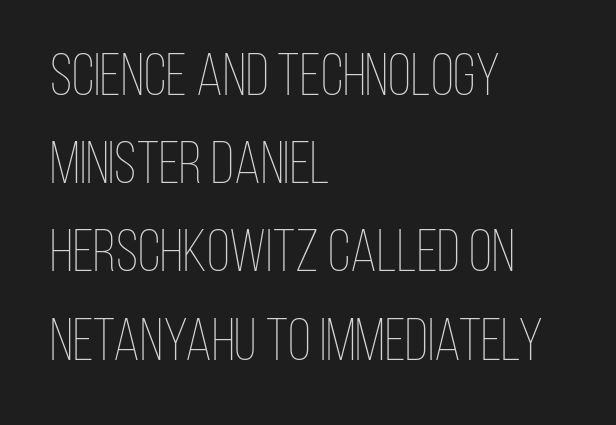
No heavy texture on the line: the type isn't bold. The font's upright variant was chosen for this text. Whoever set this chose a conventional vertical rhythm. Compared with a centered layout, this one pins lines to the left instead. Standard letterfit; no display-style spreading of the glyphs. Each letter keeps its own natural width here, so spacing adapts to shape.
